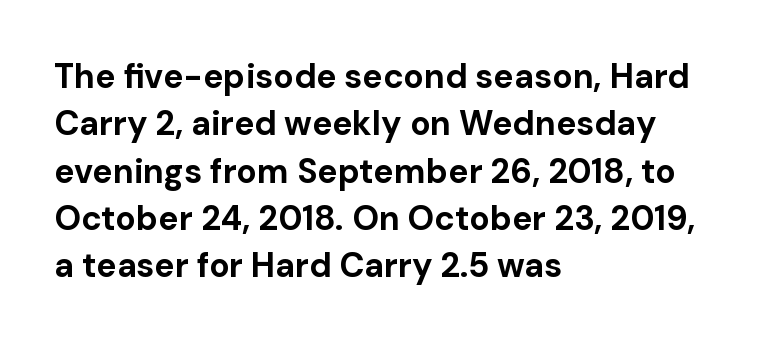
{"serif": "no", "italic": "no", "bold": "yes", "weight": "bold", "width": "normal", "stroke_contrast": "low", "x_height": "medium", "monospaced": "no", "underline": "no", "align": "left", "line_spacing": "normal", "line_spacing_ratio": 1.39, "letter_spacing": "normal", "letter_spacing_em": 0.0, "glyph_px": 34}
